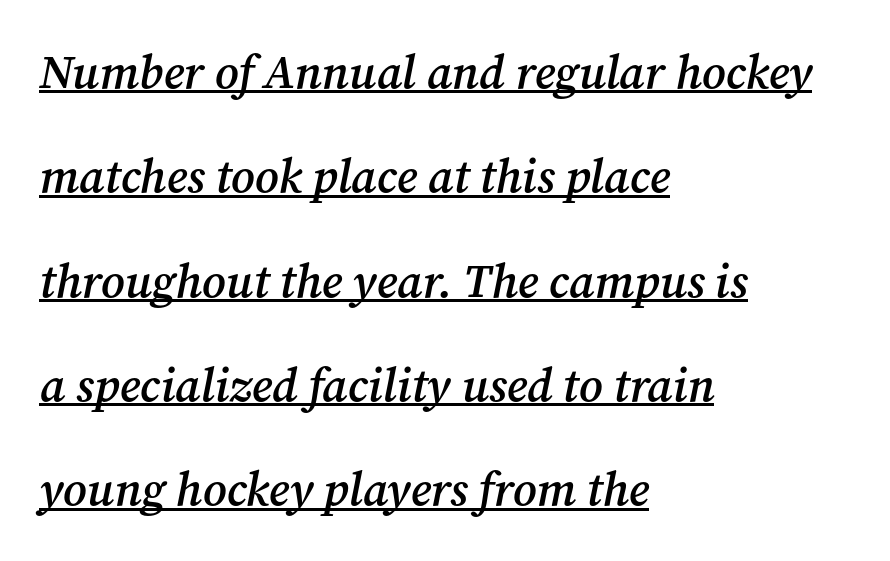
{"serif": "yes", "italic": "yes", "lean": "right", "slant_degrees": 12, "bold": "semi", "weight": "semibold", "width": "normal", "stroke_contrast": "medium", "x_height": "medium", "monospaced": "no", "underline": "yes", "align": "left", "line_spacing": "loose", "line_spacing_ratio": 2.22, "letter_spacing": "normal", "letter_spacing_em": 0.0, "glyph_px": 47}
